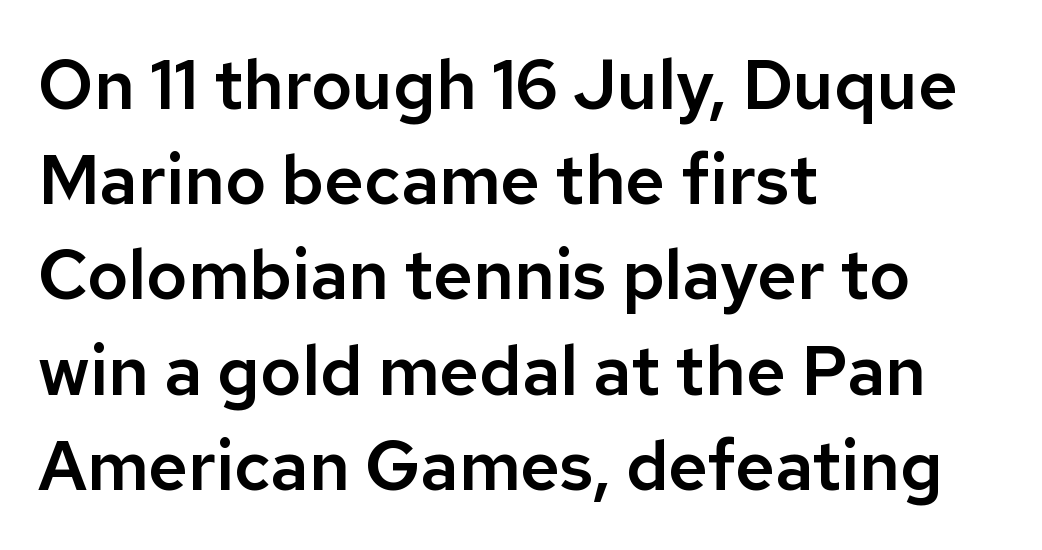
Ascenders rise straight up at ninety degrees. Layout note: lines flush left. The rendering uses natural spacing where letterforms have individual widths. Standard letterfit; no display-style spreading of the glyphs. Each letter's strokes conclude bluntly, with no projecting serifs.
